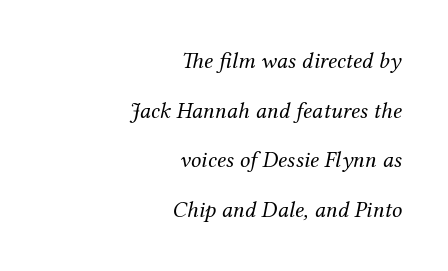
{"italic": "yes", "lean": "right", "slant_degrees": 12, "bold": "no", "underline": "no", "align": "right", "line_spacing": "loose", "line_spacing_ratio": 2.16, "letter_spacing": "normal", "letter_spacing_em": 0.0, "glyph_px": 23}
